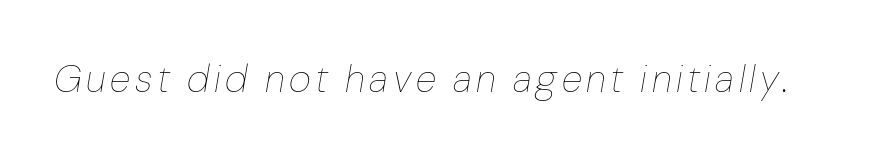
The image shows 38 px thin type, italic (leaning right); set not underlined; low stroke contrast and a medium x-height.
